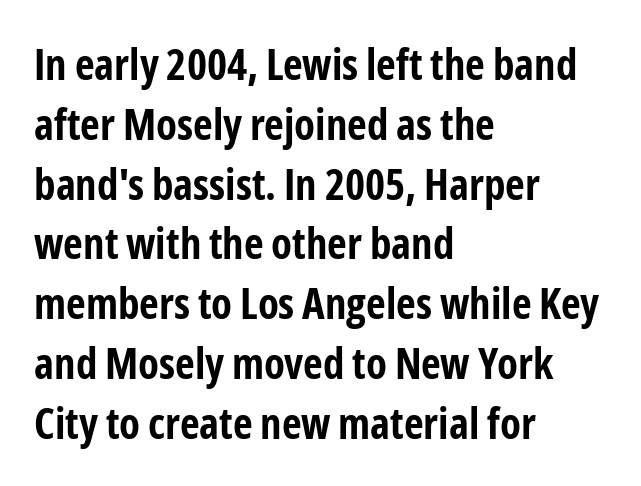
Q: Is the text bold? A: Yes.
Q: Is the text italic (slanted)? A: No, it is upright.
Q: Is the typeface a serif or a sans-serif typeface? A: Sans-serif.
Q: Is the text underlined? A: No.
Q: How is the paragraph aligned? A: Left-aligned.
Q: Is the spacing between letters normal or unusually wide? A: Normal.
Q: Is the spacing between lines tight, normal or loose? A: Normal.
Q: Width (condensed, normal, or wide)? A: Condensed.
Q: Stroke contrast? A: Low.
Q: x-height? A: Medium.
Q: Monospaced? A: No.
